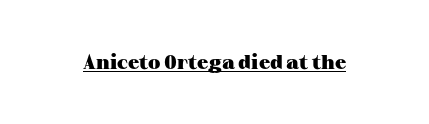
The image shows 20 px bold type, upright; set normal letter spacing, underlined.
